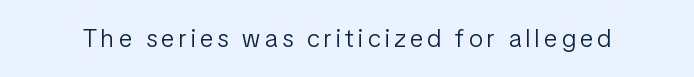
Q: Is the text bold? A: No.
Q: Is the text italic (slanted)? A: No, it is upright.
Q: Is the text underlined? A: No.
